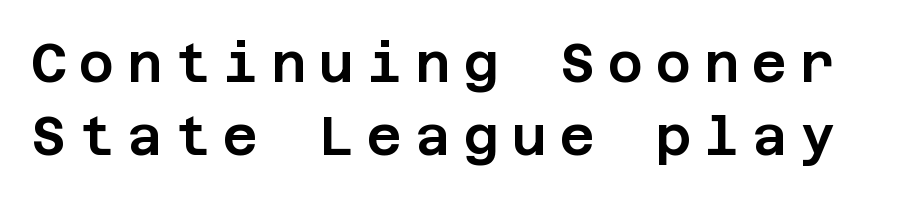
The image shows 54 px sans-serif type, upright; set normal line spacing (1.35x), unusually wide letter spacing (+0.24 em), not underlined; low stroke contrast and a large x-height.
